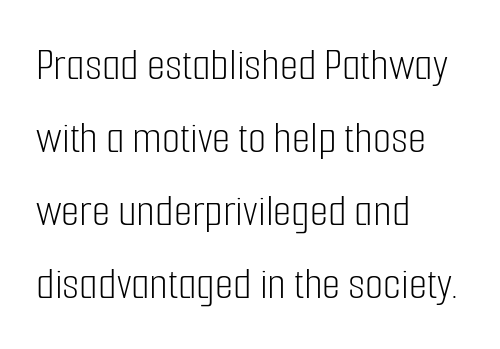
{"serif": "no", "italic": "no", "bold": "no", "weight": "light", "width": "condensed", "stroke_contrast": "low", "x_height": "medium", "monospaced": "no", "underline": "no", "align": "left", "line_spacing": "normal", "line_spacing_ratio": 1.55, "letter_spacing": "normal", "letter_spacing_em": 0.0, "glyph_px": 47}
